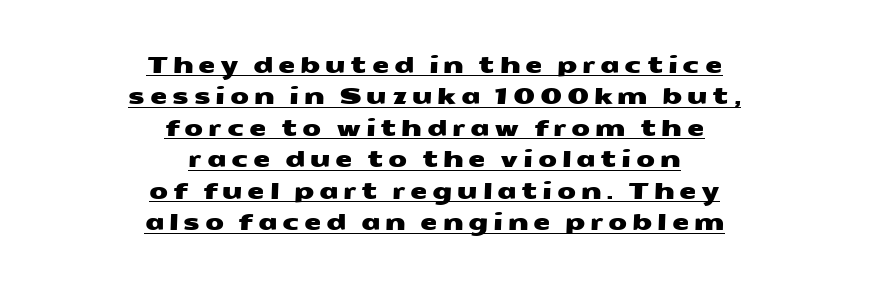
{"underline": "yes", "align": "center", "line_spacing": "normal", "line_spacing_ratio": 1.43, "letter_spacing": "wide", "letter_spacing_em": 0.21, "glyph_px": 22}
